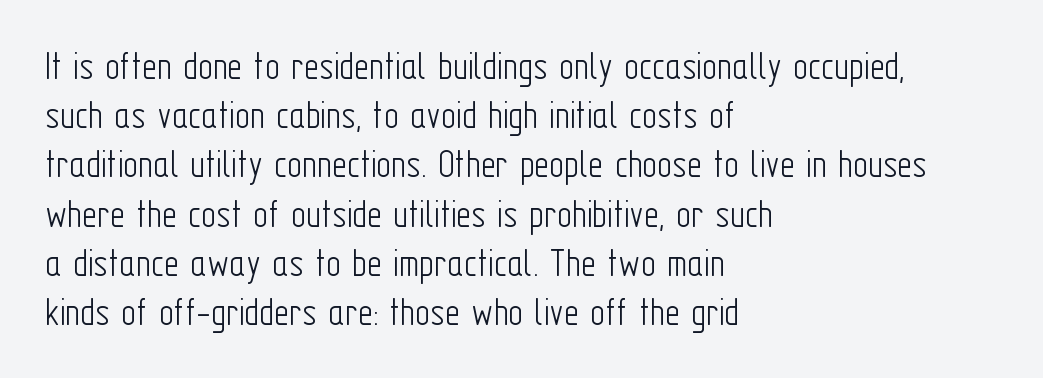
{"serif": "no", "italic": "no", "bold": "no", "weight": "light", "width": "condensed", "stroke_contrast": "low", "x_height": "medium", "monospaced": "no", "underline": "no", "align": "left", "line_spacing_ratio": 1.2, "letter_spacing": "normal", "letter_spacing_em": 0.0, "glyph_px": 41}
